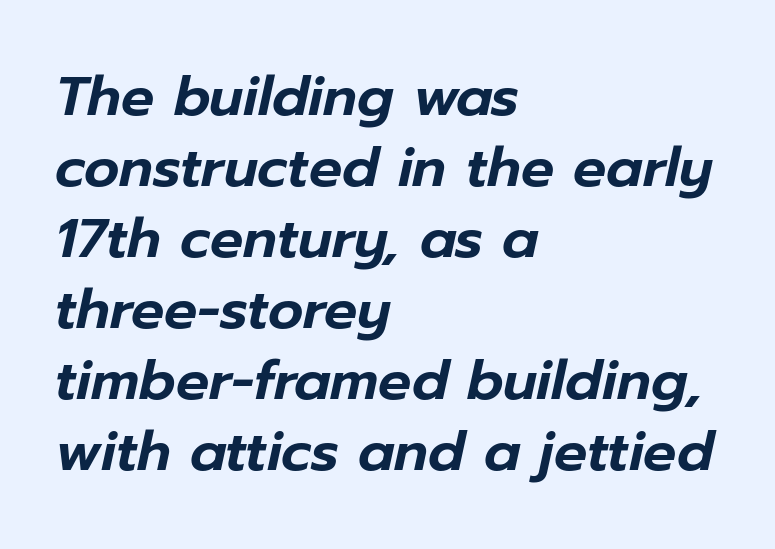
{"italic": "yes", "lean": "right", "slant_degrees": 12, "width": "normal", "stroke_contrast": "low", "x_height": "medium", "monospaced": "no", "underline": "no", "align": "left", "line_spacing": "normal", "line_spacing_ratio": 1.29, "letter_spacing": "normal", "letter_spacing_em": 0.0, "glyph_px": 55}
